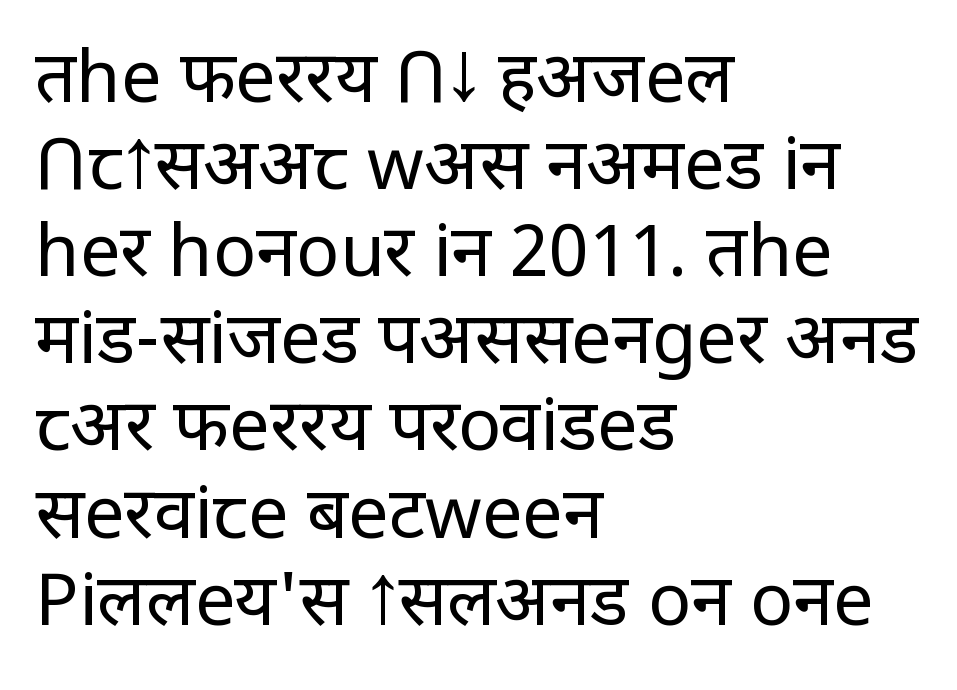
The face used here is a sans, in the tradition of grotesques and geometrics. Each letter keeps its own natural width here, so spacing adapts to shape. The specimen reads as upright at a glance. The specimen omits any rule beneath the text block's lines.
